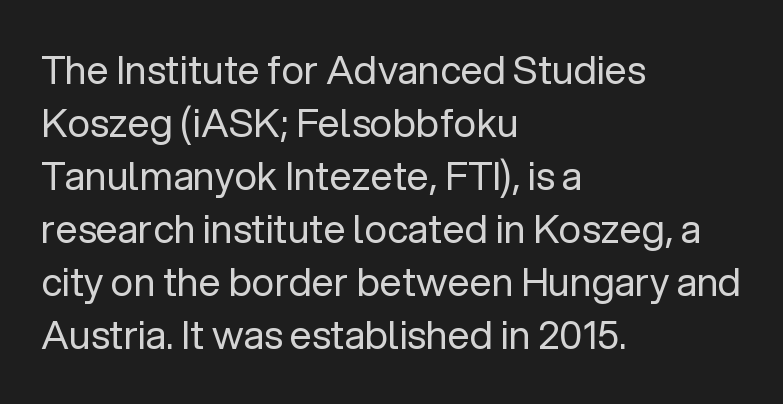
Nobody touched the tracking dial on this one. Ascenders rise straight up at ninety degrees. The typeface has the unassuming heft of standard copy or less. Reading down the column, the eye jumps a familiar distance to each next line. Spacing verdict: proportional, widths tailored to each character.
